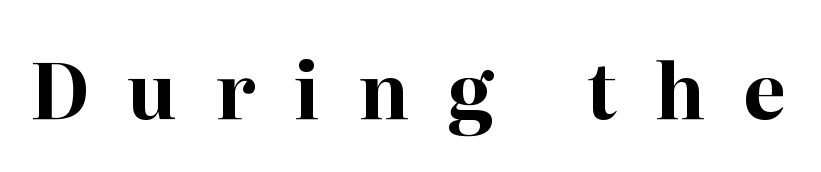
Q: Is the text bold? A: Yes.
Q: Is the text italic (slanted)? A: No, it is upright.
Q: Is the typeface a serif or a sans-serif typeface? A: Serif.
Q: Is the text underlined? A: No.
Q: Is the spacing between letters normal or unusually wide? A: Unusually wide.
Q: Width (condensed, normal, or wide)? A: Normal.
Q: Stroke contrast? A: High.
Q: x-height? A: Medium.
Q: Monospaced? A: No.
